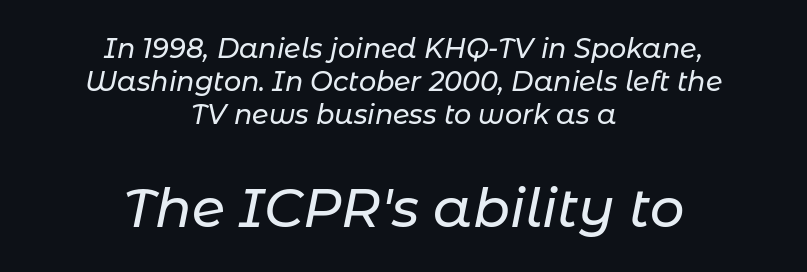
Q: Is the text italic (slanted)? A: Yes, it leans right by about 11 degrees.
Q: Is the text underlined? A: No.
Q: How is the paragraph aligned? A: Centered.
Q: Is the spacing between letters normal or unusually wide? A: Normal.
Q: Which block of text is set in a larger size, the first (top) or the second (bottom)? A: The second (bottom) one.
Q: Width (condensed, normal, or wide)? A: Normal.
Q: Stroke contrast? A: Low.
Q: x-height? A: Medium.
Q: Monospaced? A: No.
